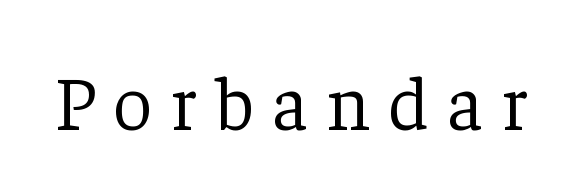
Rendered with straight, roman letterforms. The foot of each line stays bare and open. Unlike a clean sans, this face finishes its strokes with serifs. The face looks like a standard text weight, possibly lighter. You could only call the tracking loose — the letters float apart.
